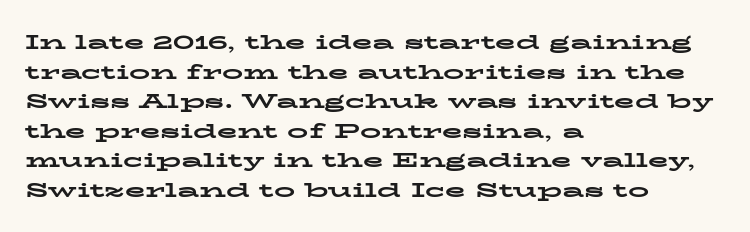
{"italic": "no", "bold": "yes", "underline": "no", "align": "left", "line_spacing": "normal", "line_spacing_ratio": 1.41, "letter_spacing": "normal", "letter_spacing_em": 0.0, "glyph_px": 21}
